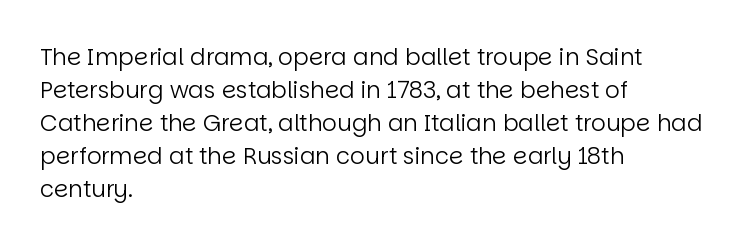
The image shows 23 px text type, upright; set left-aligned, normal line spacing (1.44x), normal letter spacing, not underlined.
